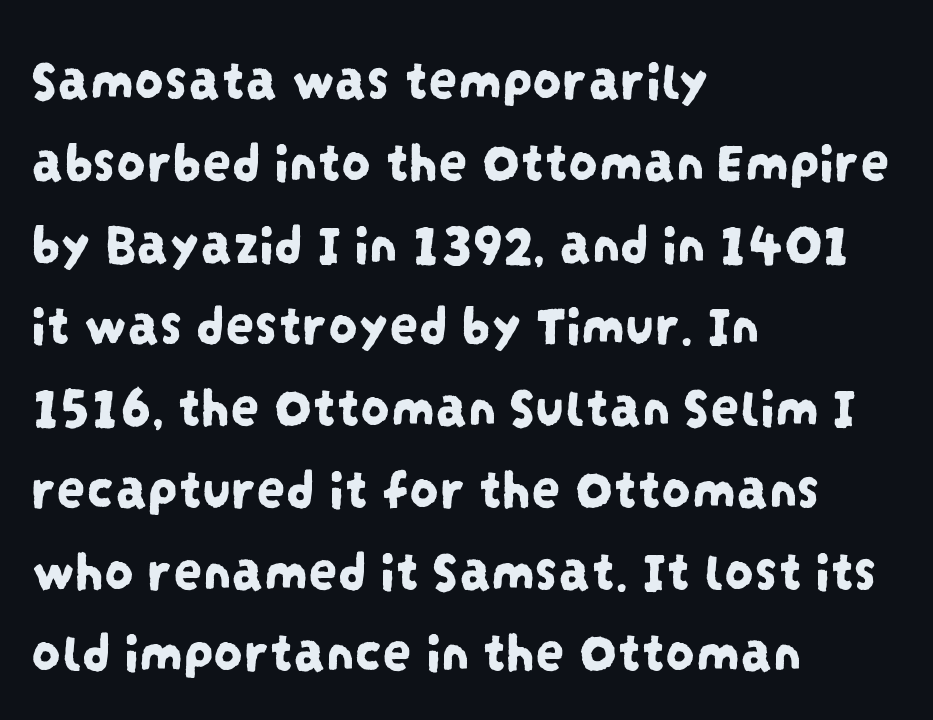
The rendering uses natural spacing where letterforms have individual widths. This rendering employs a face without finishing strokes, i.e., a sans-serif. In terms of leading, this rendering sits right in the middle. Nobody touched the tracking dial on this one. The foot of each line stays bare and open. Casual observation: everything's shoved over to the left.
